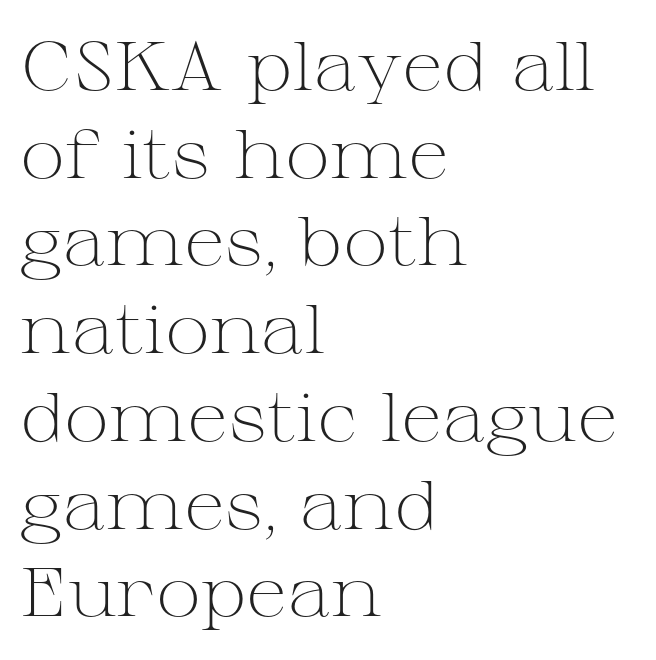
{"serif": "yes", "italic": "no", "bold": "no", "weight": "light", "width": "wide", "stroke_contrast": "medium", "x_height": "medium", "monospaced": "no", "underline": "no", "align": "left", "line_spacing": "normal", "line_spacing_ratio": 1.29, "letter_spacing": "normal", "letter_spacing_em": 0.0, "glyph_px": 68}
